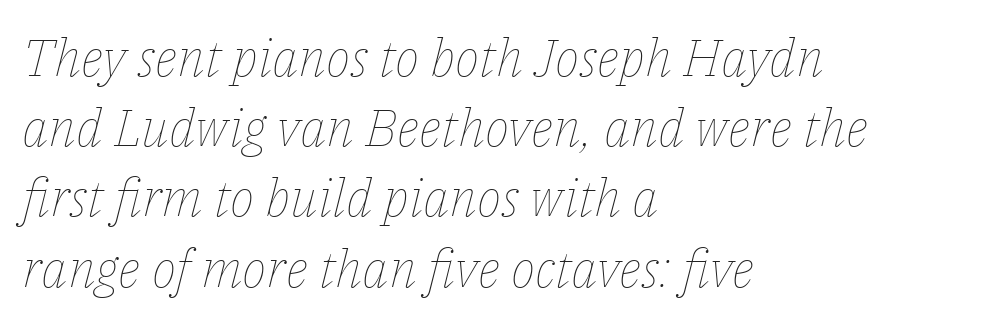
The image shows 52 px thin type, italic (leaning right); set left-aligned, normal line spacing (1.35x), normal letter spacing, not underlined; low stroke contrast and a medium x-height.
